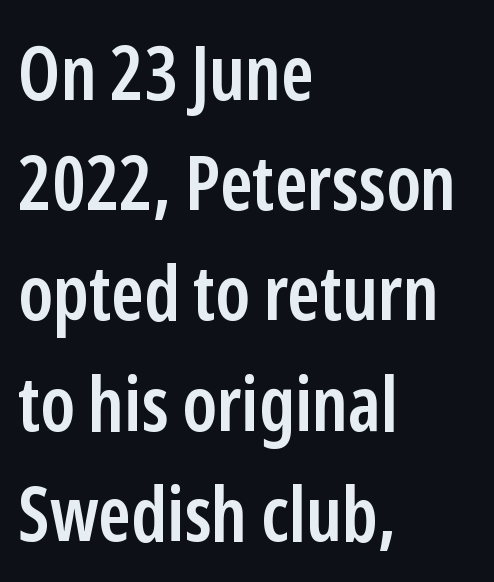
The image shows 76 px semibold, condensed sans-serif type, upright; set left-aligned, normal line spacing (1.45x), normal letter spacing, not underlined; low stroke contrast and a medium x-height.
